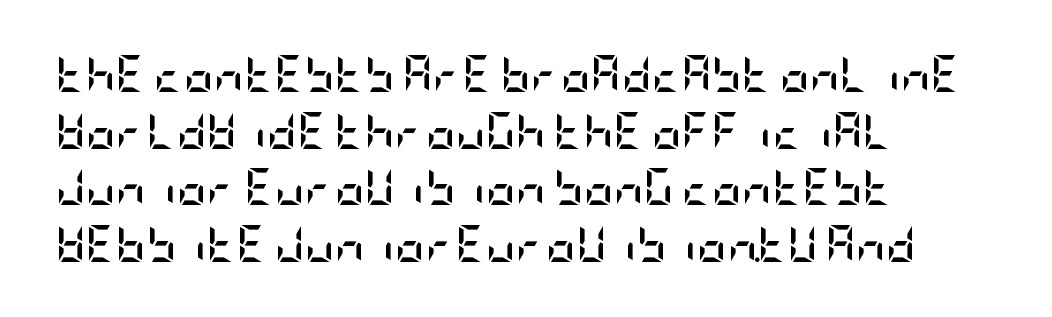
The image shows 37 px semibold, condensed sans-serif type, upright; set left-aligned, normal line spacing (1.53x), normal letter spacing, not underlined; low stroke contrast and a large x-height.
